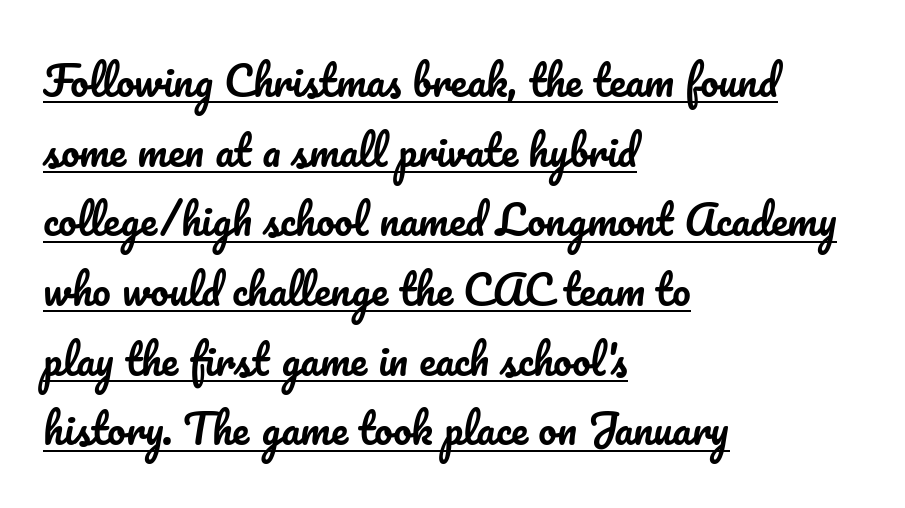
The block of text has a typical density, with ordinary space between rows. Descenders here cross a horizontal rule under the line. Varying glyph widths throughout — classic text-font behaviour. These lines keep a tight, regular rhythm from letter to letter. This rendering uses left alignment, leaving the right contour irregular.
